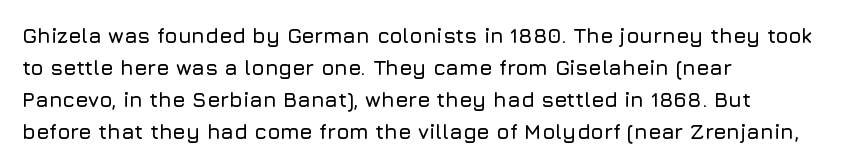
The image shows 21 px text type, upright; set left-aligned, normal line spacing (1.53x), normal letter spacing, not underlined.
